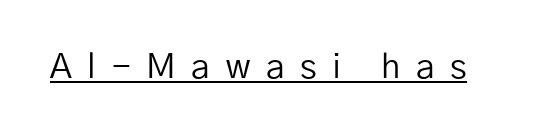
Are there feet on the stems? There aren't — it's a sans. The rendered words wear a rule along their underside. Proportional: the letters do not fall into vertical columns. Style check: upright.
